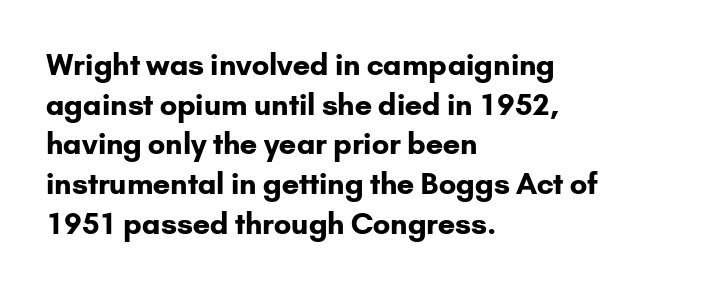
Students, note that the glyphs here touch the page at normal intervals. The compositor pushed each line to the left boundary. Here the designer chose a conventional face with non-uniform glyph widths. Typographically, this falls in the sans-serif category.
